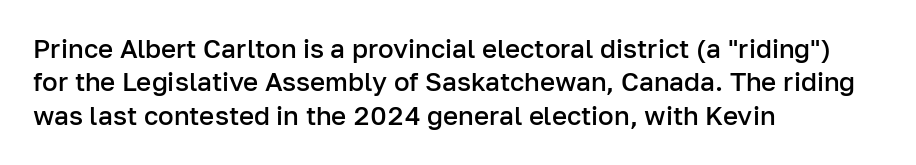
The image shows 26 px text type, upright; set left-aligned, normal line spacing (1.28x), normal letter spacing, not underlined.
